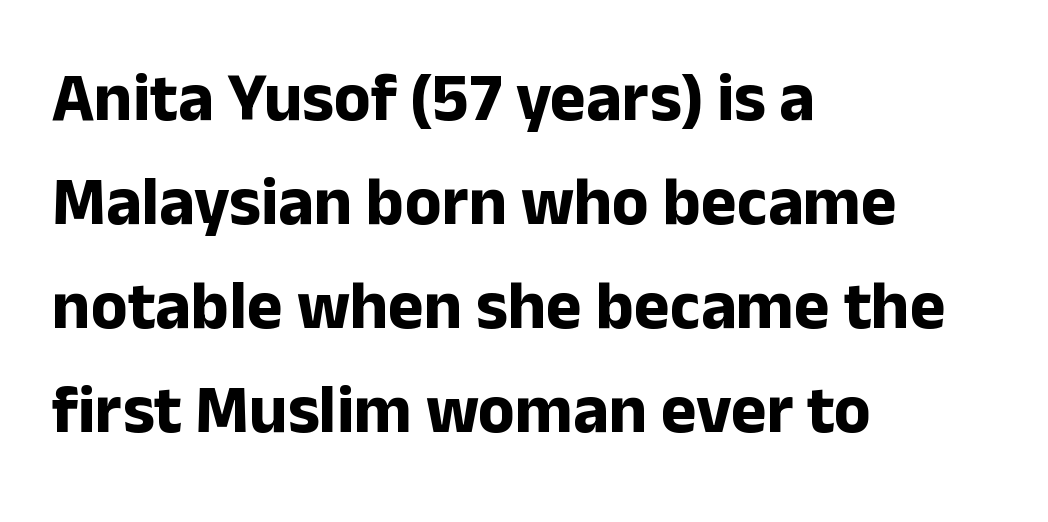
Q: Is the text bold? A: Yes.
Q: Is the text italic (slanted)? A: No, it is upright.
Q: Is the typeface a serif or a sans-serif typeface? A: Sans-serif.
Q: Is the text underlined? A: No.
Q: How is the paragraph aligned? A: Left-aligned.
Q: Is the spacing between letters normal or unusually wide? A: Normal.
Q: Is the spacing between lines tight, normal or loose? A: Normal.
Q: Width (condensed, normal, or wide)? A: Normal.
Q: Stroke contrast? A: Low.
Q: x-height? A: Medium.
Q: Monospaced? A: No.
